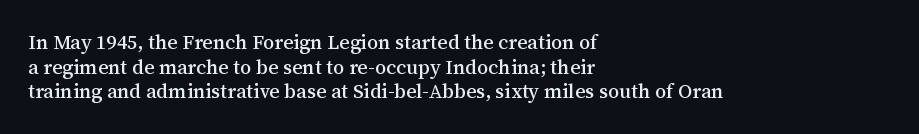
Here the glyphs are tracked normally, forming tight word shapes. The baseline area is clear. Ascenders rise straight up at ninety degrees. These lines stack with their left ends in a neat column.
